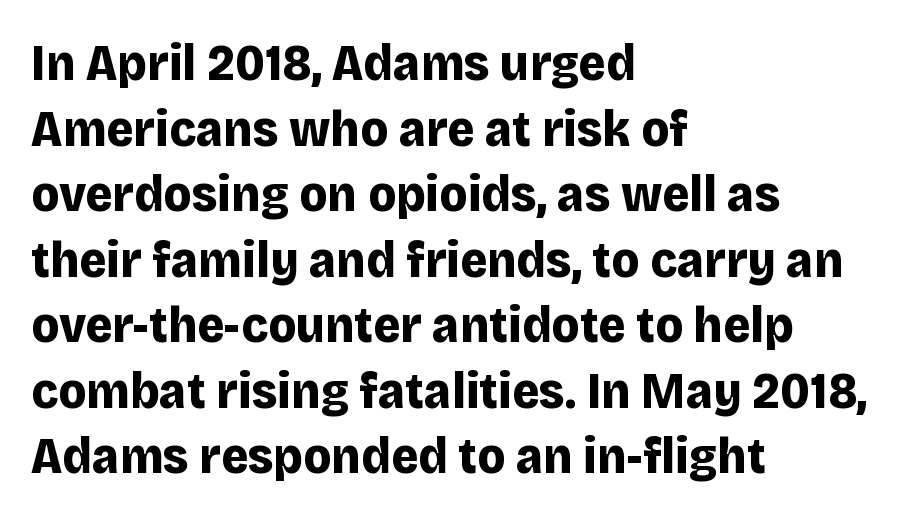
The image shows 52 px bold sans-serif type, upright; set left-aligned, normal line spacing (1.26x), normal letter spacing, not underlined; low stroke contrast and a large x-height.
